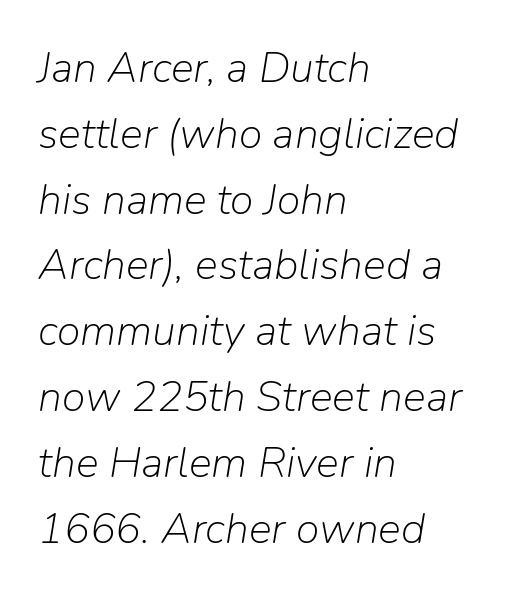
{"italic": "yes", "lean": "right", "slant_degrees": 9, "bold": "no", "weight": "light", "width": "normal", "stroke_contrast": "low", "x_height": "medium", "monospaced": "no", "underline": "no", "align": "left", "line_spacing": "normal", "line_spacing_ratio": 1.53, "letter_spacing": "normal", "letter_spacing_em": 0.0, "glyph_px": 43}
